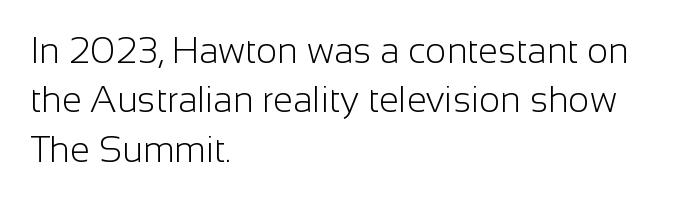
Q: Is the text bold? A: No.
Q: Is the text italic (slanted)? A: No, it is upright.
Q: Is the typeface a serif or a sans-serif typeface? A: Sans-serif.
Q: Is the text underlined? A: No.
Q: How is the paragraph aligned? A: Left-aligned.
Q: Is the spacing between letters normal or unusually wide? A: Normal.
Q: Is the spacing between lines tight, normal or loose? A: Normal.
Q: Width (condensed, normal, or wide)? A: Normal.
Q: Stroke contrast? A: Low.
Q: x-height? A: Medium.
Q: Monospaced? A: No.
